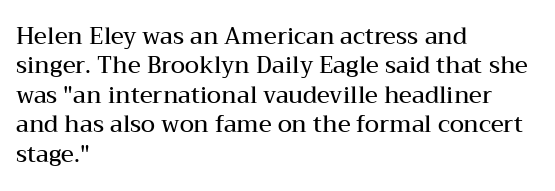
Q: Is the text bold? A: Semi-bold.
Q: Is the text italic (slanted)? A: No, it is upright.
Q: Is the text underlined? A: No.
Q: How is the paragraph aligned? A: Left-aligned.
Q: Is the spacing between letters normal or unusually wide? A: Normal.
Q: Is the spacing between lines tight, normal or loose? A: Normal.
